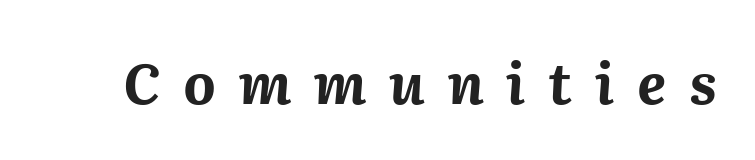
The image shows 56 px bold type, italic (leaning right); set unusually wide letter spacing (+0.41 em), not underlined; medium stroke contrast and a medium x-height.
